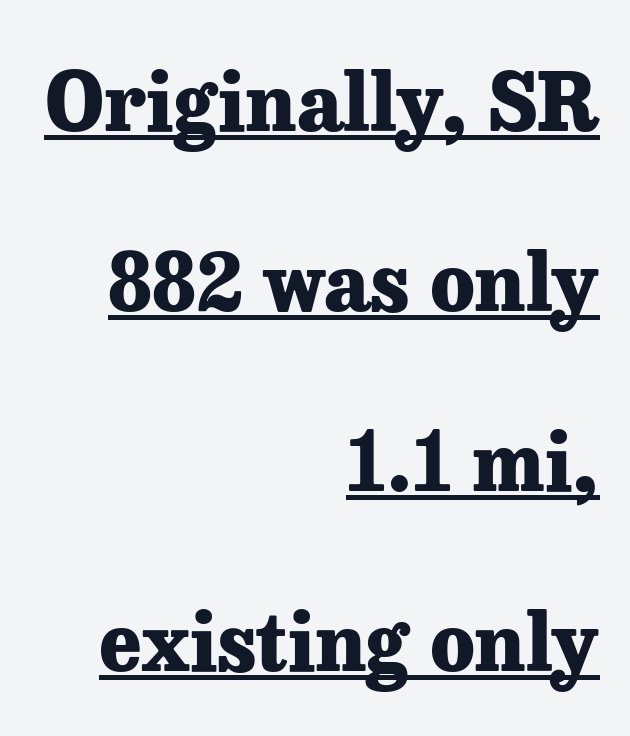
{"serif": "yes", "italic": "no", "bold": "yes", "weight": "heavy", "width": "normal", "stroke_contrast": "low", "x_height": "medium", "monospaced": "no", "underline": "yes", "align": "right", "line_spacing": "loose", "line_spacing_ratio": 2.25, "letter_spacing": "normal", "letter_spacing_em": 0.0, "glyph_px": 80}
